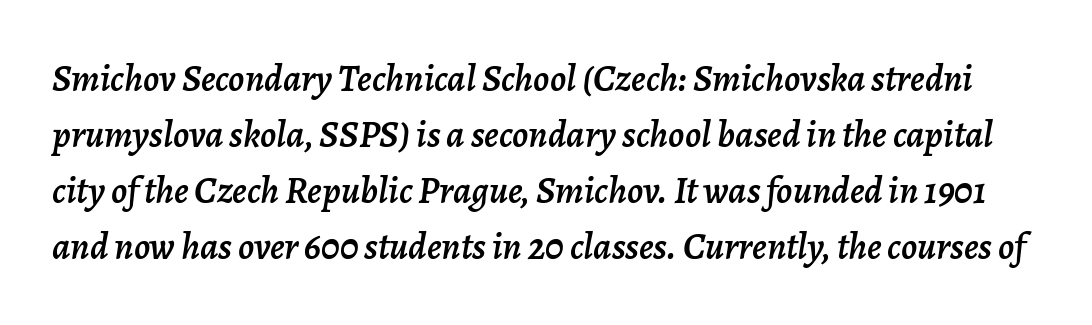
{"italic": "yes", "lean": "right", "slant_degrees": 7, "width": "normal", "stroke_contrast": "low", "x_height": "medium", "monospaced": "no", "underline": "no", "line_spacing": "normal", "line_spacing_ratio": 1.47, "letter_spacing": "normal", "letter_spacing_em": 0.0, "glyph_px": 38}
